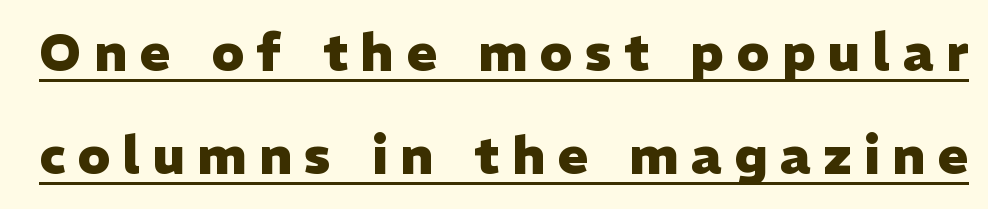
The image shows 52 px heavy sans-serif type, upright; set loose line spacing (1.98x), unusually wide letter spacing (+0.24 em), underlined; low stroke contrast and a medium x-height.
